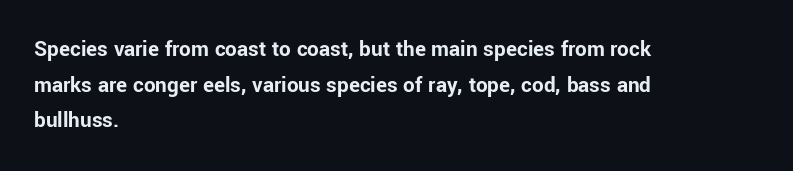
Q: Is the text bold? A: Yes.
Q: Is the text italic (slanted)? A: No, it is upright.
Q: Is the text underlined? A: No.
Q: How is the paragraph aligned? A: Left-aligned.
Q: Is the spacing between letters normal or unusually wide? A: Normal.
Q: Is the spacing between lines tight, normal or loose? A: Normal.
